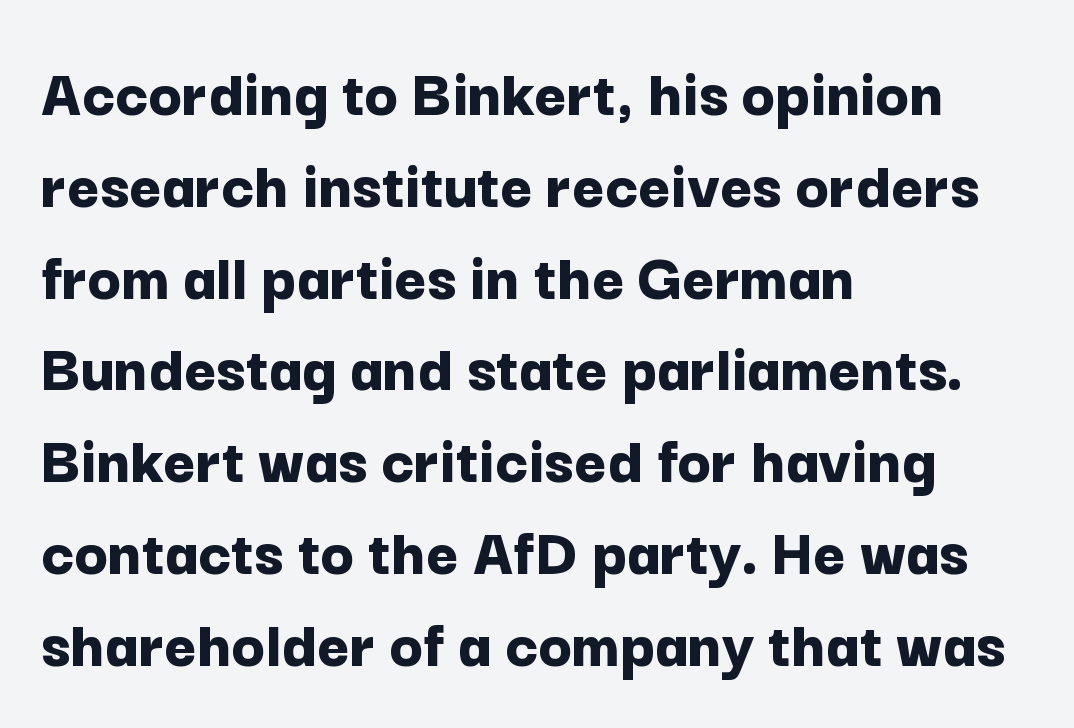
Q: Is the text bold? A: Yes.
Q: Is the text italic (slanted)? A: No, it is upright.
Q: Is the typeface a serif or a sans-serif typeface? A: Sans-serif.
Q: Is the text underlined? A: No.
Q: How is the paragraph aligned? A: Left-aligned.
Q: Is the spacing between letters normal or unusually wide? A: Normal.
Q: Is the spacing between lines tight, normal or loose? A: Normal.
Q: Width (condensed, normal, or wide)? A: Normal.
Q: Stroke contrast? A: Low.
Q: x-height? A: Medium.
Q: Monospaced? A: No.
